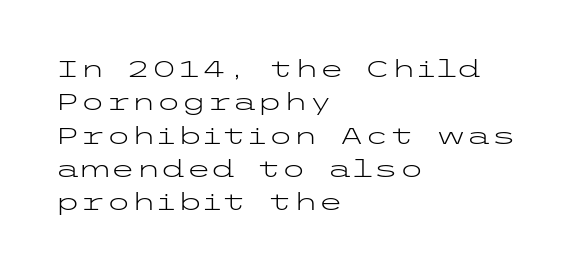
{"italic": "no", "bold": "no", "underline": "no", "align": "left", "line_spacing": "normal", "line_spacing_ratio": 1.45, "letter_spacing": "normal", "letter_spacing_em": 0.0, "glyph_px": 23}
